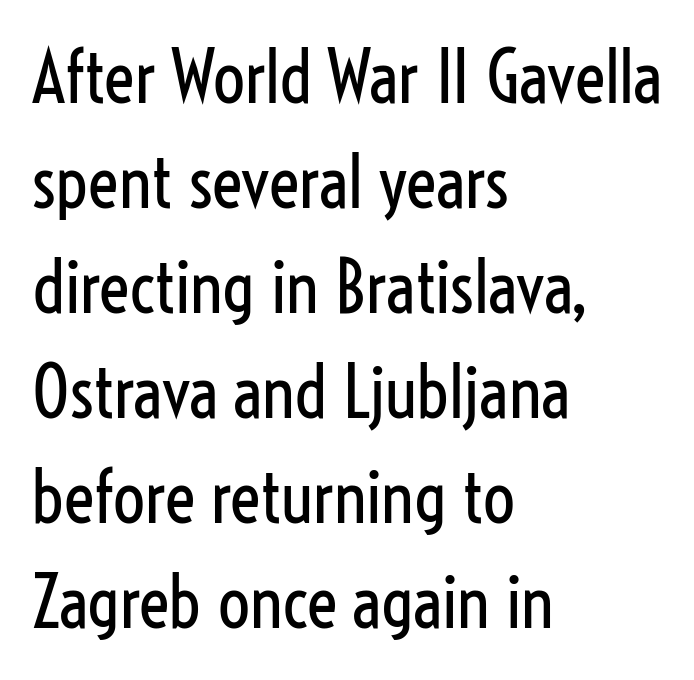
Q: Is the text bold? A: No.
Q: Is the text italic (slanted)? A: No, it is upright.
Q: Is the typeface a serif or a sans-serif typeface? A: Sans-serif.
Q: Is the text underlined? A: No.
Q: How is the paragraph aligned? A: Left-aligned.
Q: Is the spacing between letters normal or unusually wide? A: Normal.
Q: Is the spacing between lines tight, normal or loose? A: Normal.
Q: Width (condensed, normal, or wide)? A: Condensed.
Q: Stroke contrast? A: Low.
Q: x-height? A: Medium.
Q: Monospaced? A: No.
